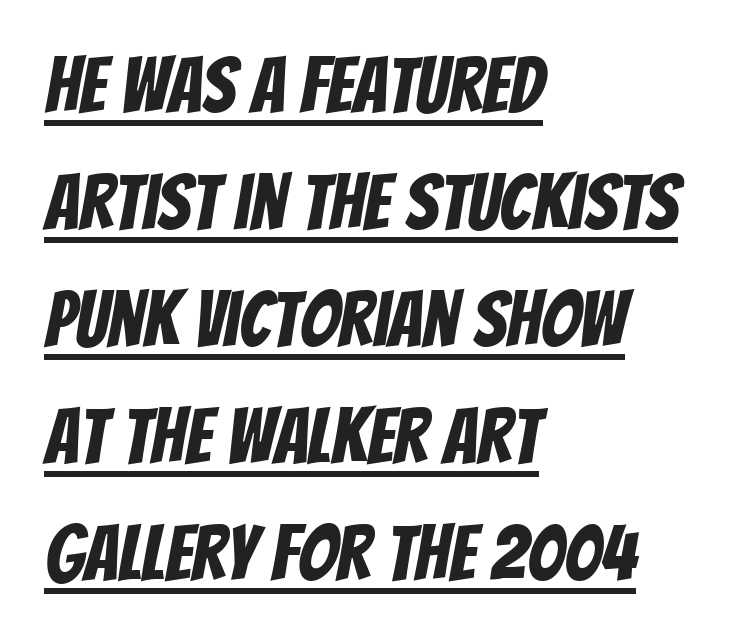
The image shows 78 px condensed sans-serif type; set left-aligned, normal line spacing (1.5x), normal letter spacing, underlined; low stroke contrast and a large x-height.
